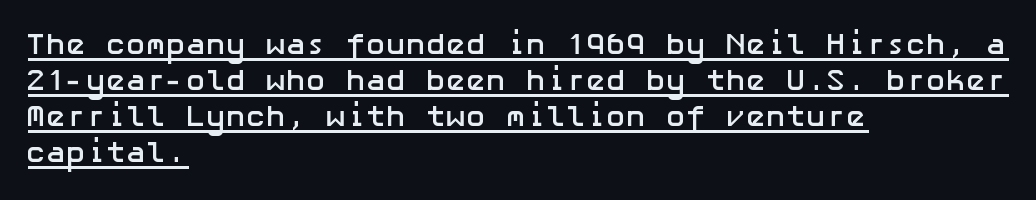
The paragraph has a hard left edge and a soft right edge. Serif or sans? Sans — the stroke terminals are bare. Notice how a bar underscores the lettering throughout. These lines carry a lot of weight — the face is fully bold. The letters stand upright; this is a roman face. Glyph-to-glyph distance matches everyday printed text.
